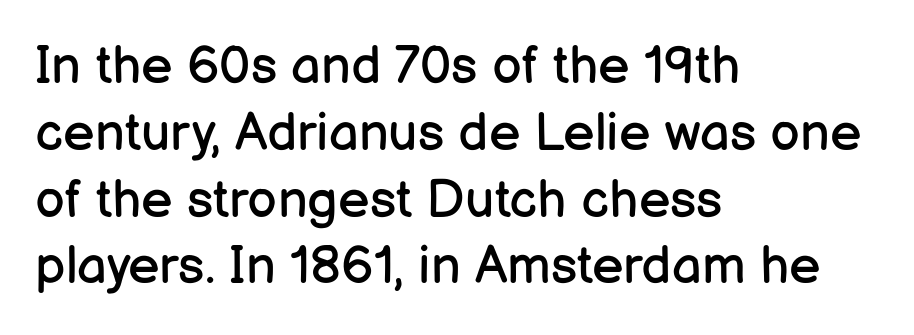
{"serif": "no", "italic": "no", "bold": "no", "weight": "regular", "width": "normal", "stroke_contrast": "low", "x_height": "medium", "monospaced": "no", "underline": "no", "align": "left", "line_spacing": "normal", "line_spacing_ratio": 1.26, "letter_spacing": "normal", "letter_spacing_em": 0.0, "glyph_px": 53}
